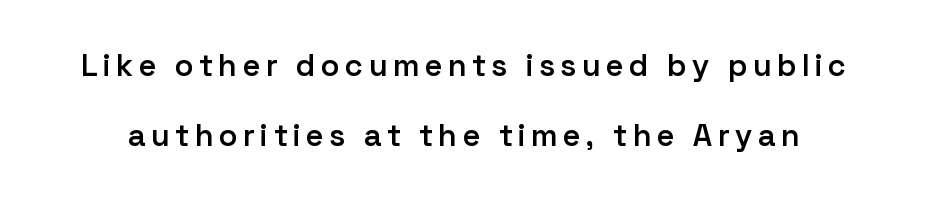
Descenders are the only things crossing below the line. This sample trades compactness for vertical openness between lines. How heavy is the stroke? Medium-heavy — a semibold, shy of bold. Rendered with straight, roman letterforms. The face used here is proportionally spaced, like ordinary book or web type.
